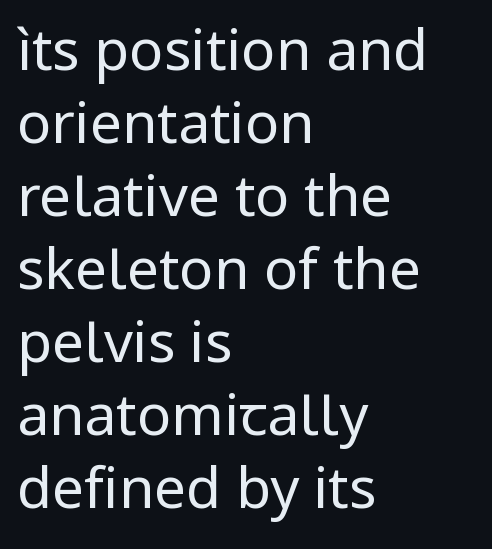
You can tell from the bare stems that sans-serif type was used. Stems here are at most as thick as an everyday book face. Nope, not italic — everything's standing straight. The text block is weighted toward the left margin, trailing off unevenly rightward.
